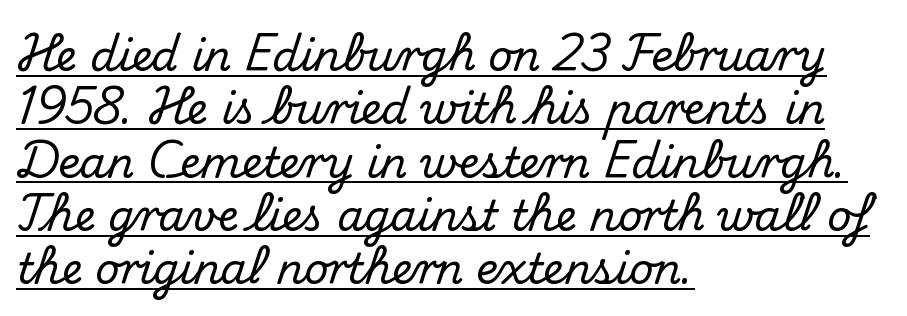
Q: Is the text italic (slanted)? A: Yes.
Q: Is the typeface a serif or a sans-serif typeface? A: Serif.
Q: Is the text underlined? A: Yes.
Q: How is the paragraph aligned? A: Left-aligned.
Q: Is the spacing between letters normal or unusually wide? A: Normal.
Q: Is the spacing between lines tight, normal or loose? A: Normal.
Q: Width (condensed, normal, or wide)? A: Normal.
Q: Stroke contrast? A: Medium.
Q: x-height? A: Small.
Q: Monospaced? A: No.
